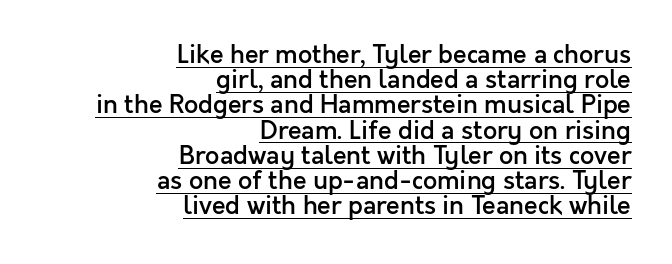
Whoever set this chose condensed vertical rhythm over breathing room. Each line ends at the same right margin while the left side varies. These lines were composed using upright roman letters. Nobody touched the tracking dial on this one.
